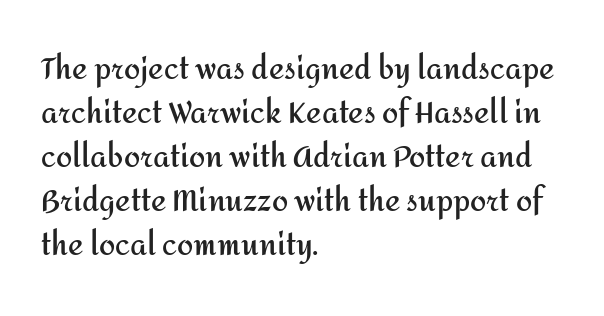
The lines are quadded left. Varying glyph widths throughout — classic text-font behaviour. Vertical spacing — default. Stroke terminals: plain, sans-serif. The axis of the letterforms is exactly vertical. Bold? Absolutely — the strokes are thick and heavy.
